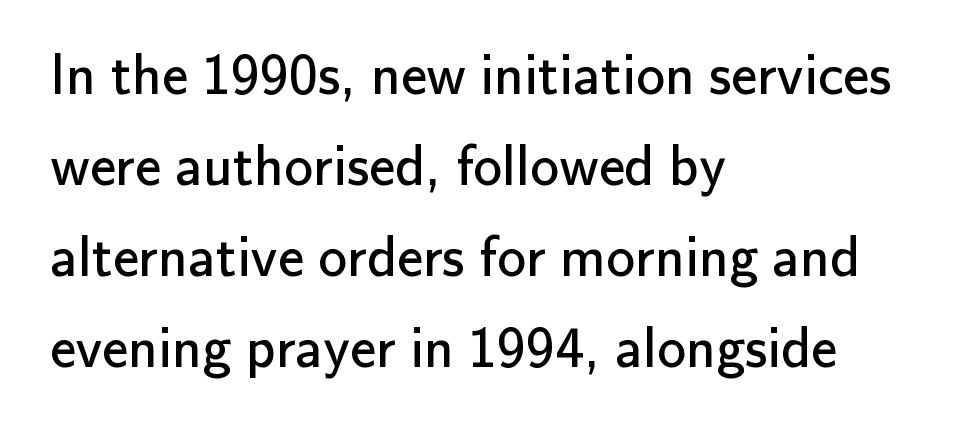
{"serif": "no", "italic": "no", "bold": "no", "weight": "regular", "width": "normal", "stroke_contrast": "low", "x_height": "small", "monospaced": "no", "underline": "no", "align": "left", "line_spacing": "normal", "line_spacing_ratio": 1.57, "letter_spacing": "normal", "letter_spacing_em": 0.0, "glyph_px": 58}
